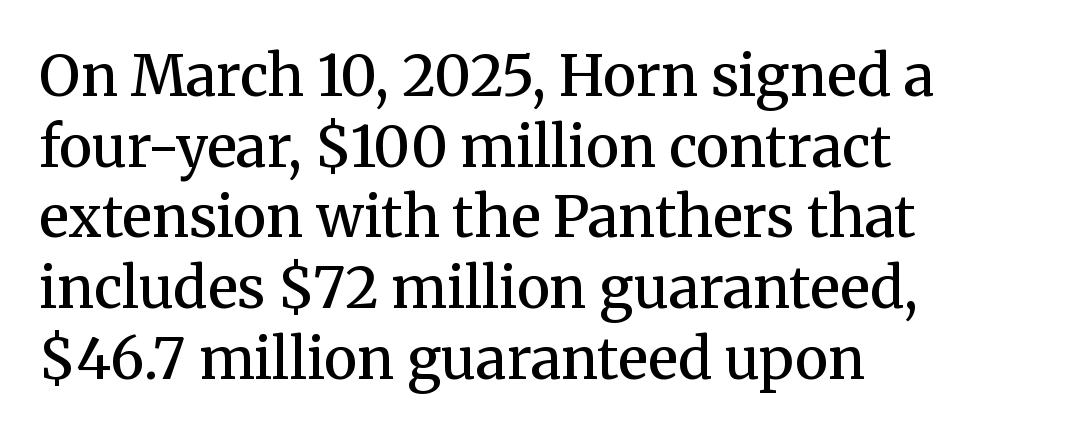
Q: Is the text bold? A: Semi-bold.
Q: Is the text italic (slanted)? A: No, it is upright.
Q: Is the typeface a serif or a sans-serif typeface? A: Serif.
Q: Is the text underlined? A: No.
Q: How is the paragraph aligned? A: Left-aligned.
Q: Is the spacing between letters normal or unusually wide? A: Normal.
Q: Width (condensed, normal, or wide)? A: Normal.
Q: Stroke contrast? A: Medium.
Q: x-height? A: Medium.
Q: Monospaced? A: No.
